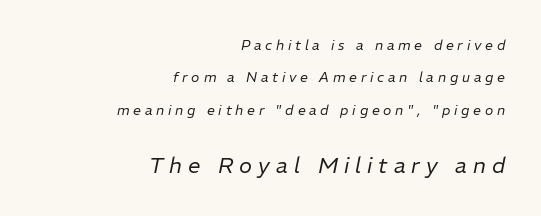
The image shows 22 px text type, italic (leaning right); set right-aligned, loose line spacing (2.32x), unusually wide letter spacing (+0.27 em), not underlined; the second (bottom) block is 1.57x larger.
